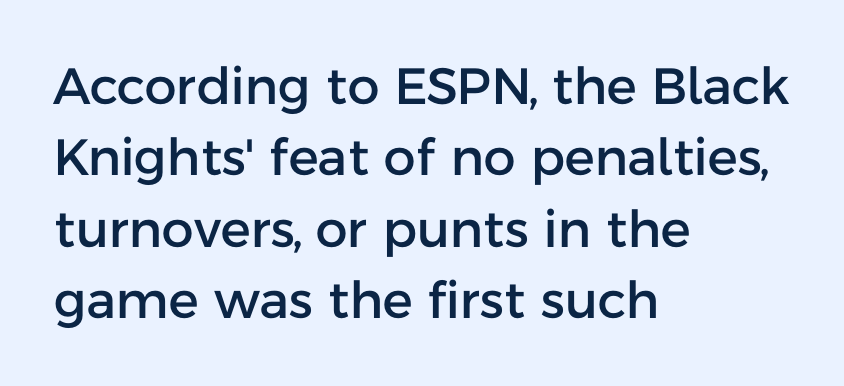
{"serif": "no", "italic": "no", "width": "normal", "stroke_contrast": "low", "x_height": "medium", "monospaced": "no", "underline": "no", "align": "left", "line_spacing": "normal", "line_spacing_ratio": 1.4, "letter_spacing": "normal", "letter_spacing_em": 0.0, "glyph_px": 51}
